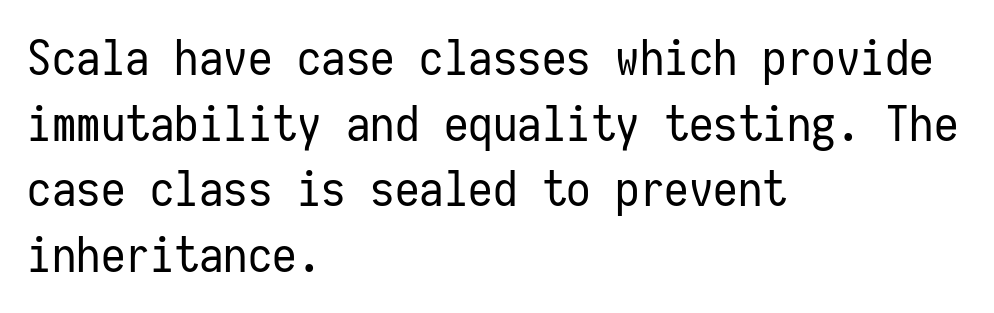
Q: Is the text bold? A: No.
Q: Is the text italic (slanted)? A: No, it is upright.
Q: Is the typeface a serif or a sans-serif typeface? A: Sans-serif.
Q: Is the text underlined? A: No.
Q: How is the paragraph aligned? A: Left-aligned.
Q: Is the spacing between letters normal or unusually wide? A: Normal.
Q: Is the spacing between lines tight, normal or loose? A: Normal.
Q: Width (condensed, normal, or wide)? A: Condensed.
Q: Stroke contrast? A: Low.
Q: x-height? A: Medium.
Q: Monospaced? A: Yes.
